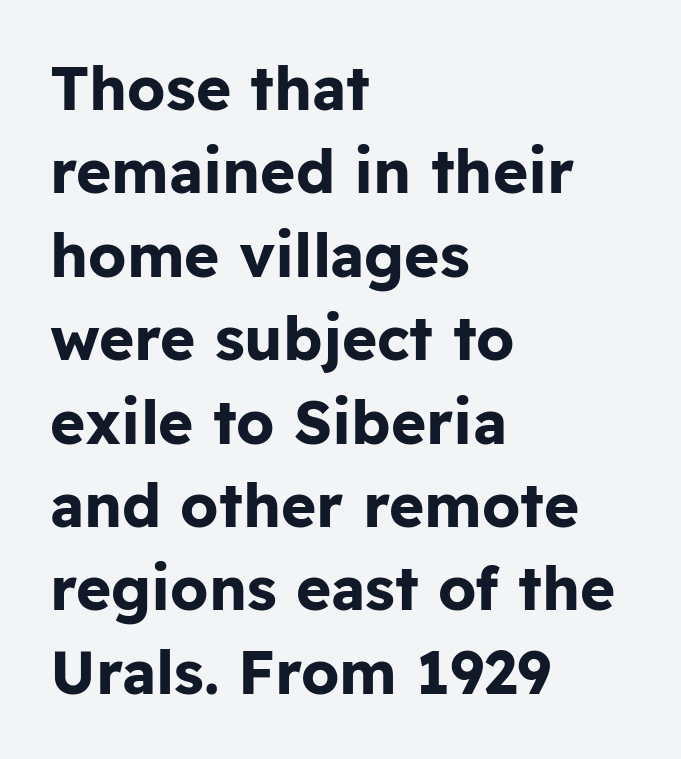
The image shows 60 px bold sans-serif type, upright; set left-aligned, normal line spacing (1.39x), normal letter spacing, not underlined; low stroke contrast and a medium x-height.
